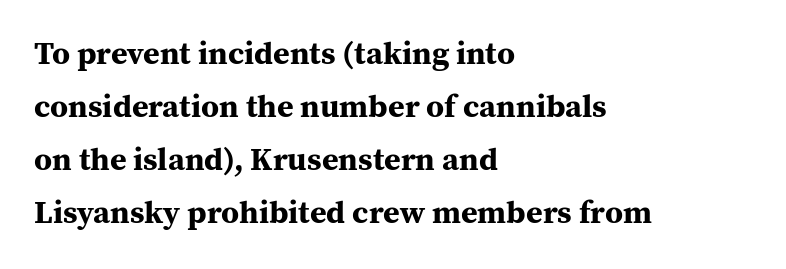
Q: Is the text bold? A: Yes.
Q: Is the text italic (slanted)? A: No, it is upright.
Q: Is the typeface a serif or a sans-serif typeface? A: Serif.
Q: Is the text underlined? A: No.
Q: How is the paragraph aligned? A: Left-aligned.
Q: Is the spacing between letters normal or unusually wide? A: Normal.
Q: Is the spacing between lines tight, normal or loose? A: Normal.
Q: Width (condensed, normal, or wide)? A: Normal.
Q: Stroke contrast? A: Medium.
Q: x-height? A: Medium.
Q: Monospaced? A: No.
